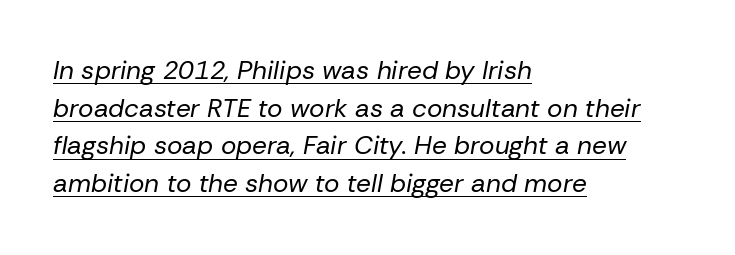
A typesetter would call this leading conventional body-copy spacing. Italic: yes, the glyphs are oblique. The paragraph shown leans on its left margin. Caption: face not bold, strokes unweighted. What stands out about the letter spacing? Nothing — it is the standard amount. A typographer would call this underscored text.
